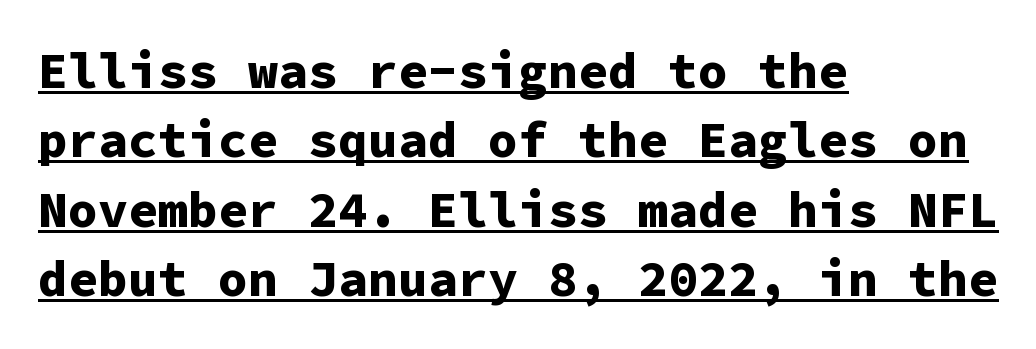
You'd pick this weight for a headline — it's a proper bold. Tracking value appears to be zero — textbook default spacing. Horizontal alignment here is leftward, the default for most running prose. Think of a typewriter: that constant character pitch is what you see here. Students, observe the line beneath the letters — that is underlining.
